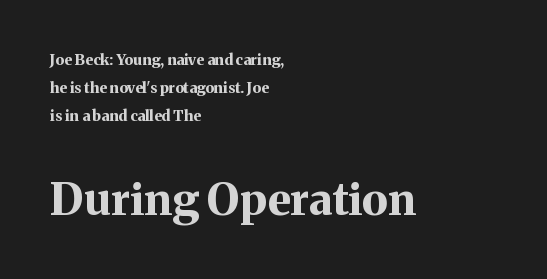
The image shows 45 px bold serif type, upright; set left-aligned, line spacing 1.87x, normal letter spacing, not underlined; the second (bottom) block is 3.0x larger; medium stroke contrast and a medium x-height.
